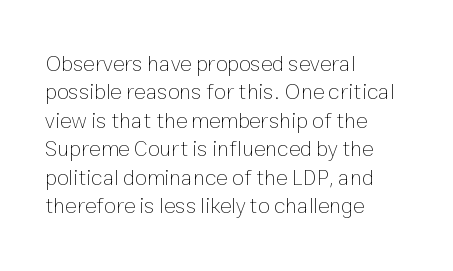
The image shows 22 px text type, upright; set left-aligned, normal line spacing (1.29x), normal letter spacing, not underlined.
